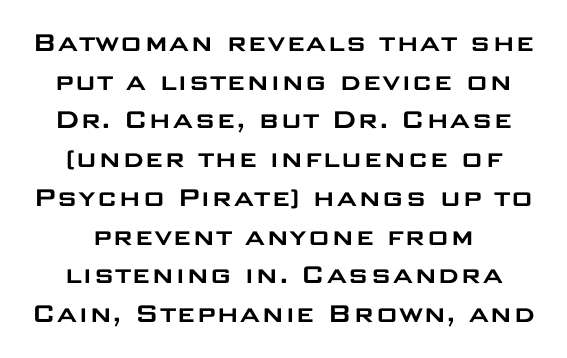
{"serif": "no", "italic": "no", "width": "wide", "stroke_contrast": "low", "x_height": "large", "monospaced": "no", "underline": "no", "line_spacing": "normal", "line_spacing_ratio": 1.25, "letter_spacing": "normal", "letter_spacing_em": 0.0, "glyph_px": 31}
